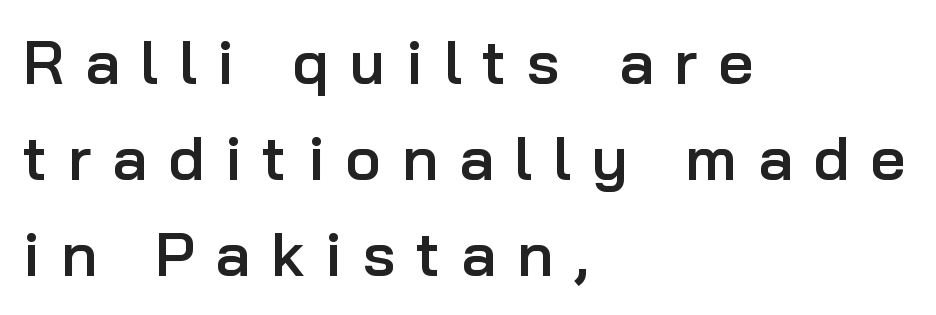
The image shows 61 px semibold sans-serif type, upright; set left-aligned, normal line spacing (1.57x), unusually wide letter spacing (+0.34 em), not underlined; low stroke contrast and a medium x-height.
